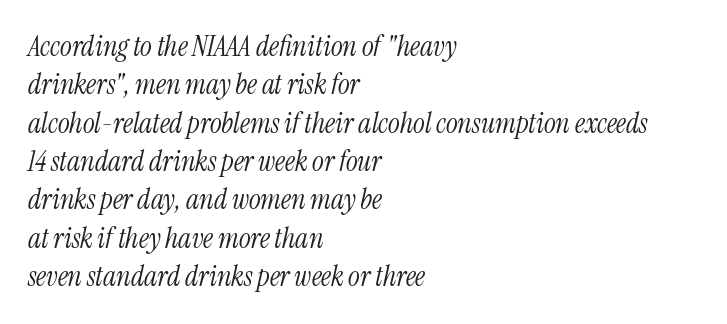
{"serif": "yes", "italic": "yes", "lean": "right", "slant_degrees": 13, "bold": "no", "weight": "light", "width": "condensed", "stroke_contrast": "medium", "x_height": "medium", "monospaced": "no", "underline": "no", "align": "left", "line_spacing": "normal", "line_spacing_ratio": 1.37, "letter_spacing": "normal", "letter_spacing_em": 0.0, "glyph_px": 28}
